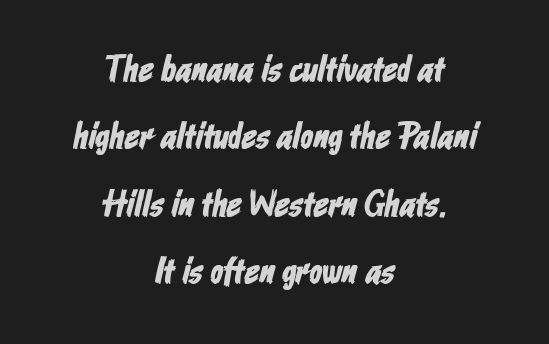
Proportional: the letters do not fall into vertical columns. The zone under the glyphs is completely vacant. Compared with typical body copy, the letter spacing here is the same. Visually the block forms a symmetrical silhouette, jagged on both flanks. A typesetter would label this face a sans.
